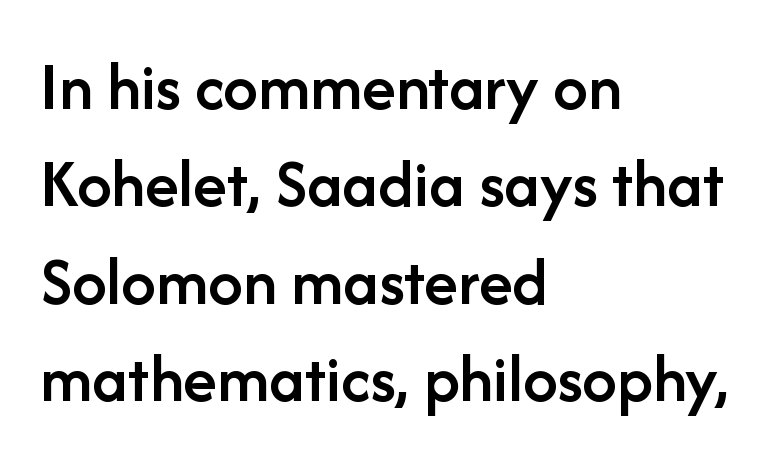
{"serif": "no", "italic": "no", "bold": "semi", "weight": "semibold", "width": "normal", "stroke_contrast": "low", "x_height": "medium", "monospaced": "no", "underline": "no", "align": "left", "line_spacing": "normal", "line_spacing_ratio": 1.41, "letter_spacing": "normal", "letter_spacing_em": 0.0, "glyph_px": 69}
